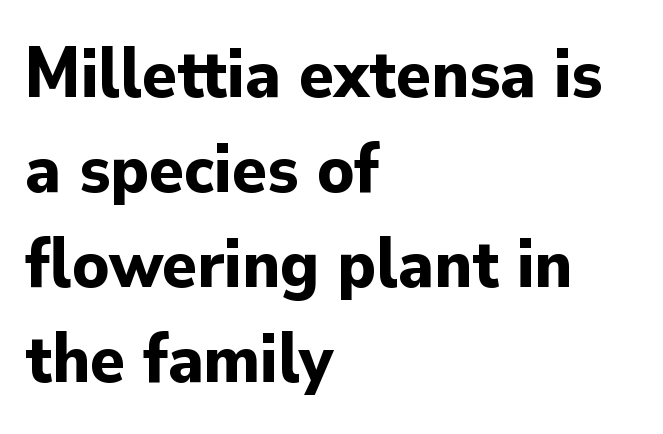
{"serif": "no", "italic": "no", "bold": "yes", "weight": "bold", "width": "normal", "stroke_contrast": "low", "x_height": "small", "monospaced": "no", "underline": "no", "align": "left", "line_spacing": "normal", "line_spacing_ratio": 1.34, "letter_spacing": "normal", "letter_spacing_em": 0.0, "glyph_px": 71}
